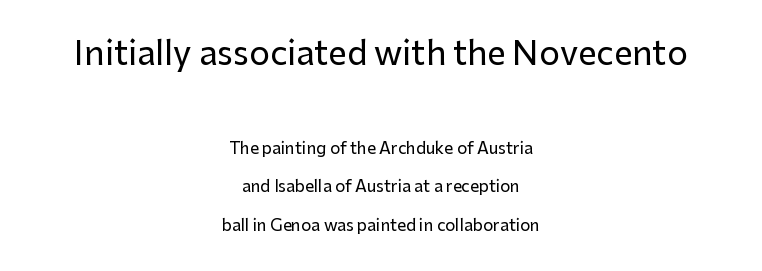
The image shows 33 px sans-serif type, upright; set centered, loose line spacing (2.41x), normal letter spacing, not underlined; the first (top) block is 2.06x larger; low stroke contrast and a medium x-height.
